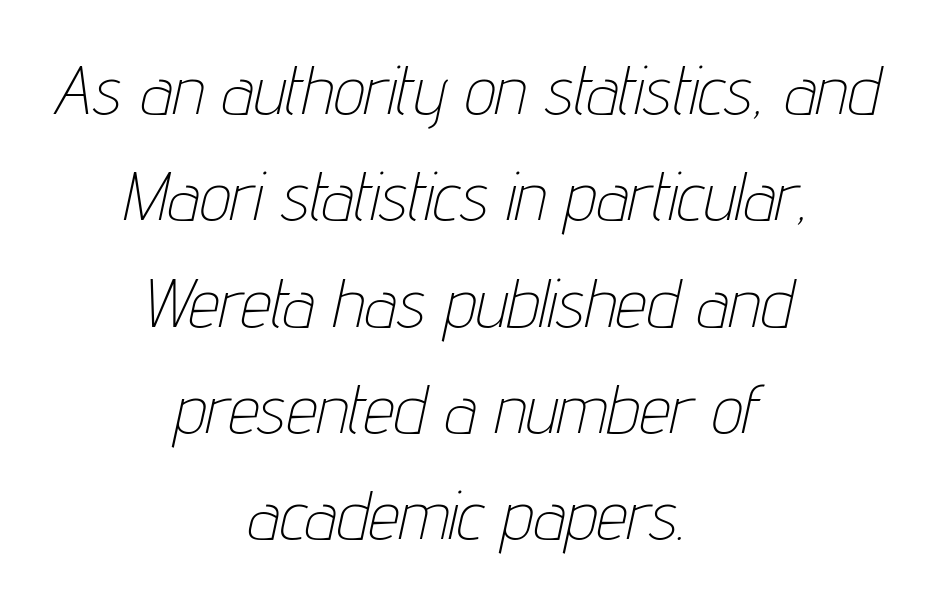
Q: Is the text bold? A: No.
Q: Is the text italic (slanted)? A: Yes, it leans right by about 12 degrees.
Q: Is the text underlined? A: No.
Q: How is the paragraph aligned? A: Centered.
Q: Is the spacing between letters normal or unusually wide? A: Normal.
Q: Is the spacing between lines tight, normal or loose? A: Normal.
Q: Width (condensed, normal, or wide)? A: Condensed.
Q: Stroke contrast? A: Low.
Q: x-height? A: Medium.
Q: Monospaced? A: No.
